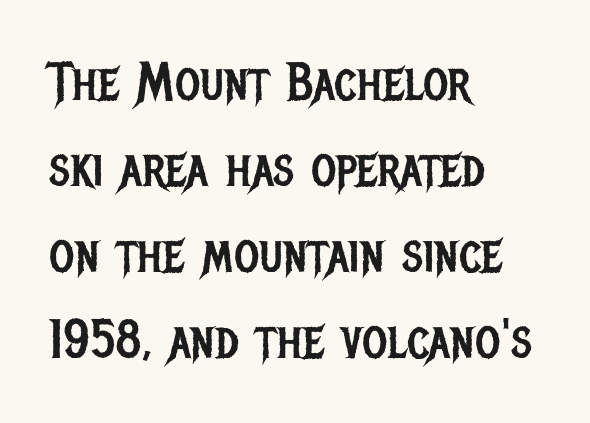
The image shows 54 px regular-weight, condensed sans-serif type, upright; set left-aligned, normal line spacing (1.59x), normal letter spacing, not underlined; low stroke contrast and a large x-height.
